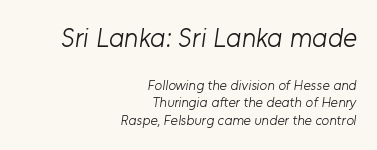
Q: Is the text bold? A: No.
Q: Is the text underlined? A: No.
Q: How is the paragraph aligned? A: Right-aligned.
Q: Is the spacing between letters normal or unusually wide? A: Normal.
Q: Which block of text is set in a larger size, the first (top) or the second (bottom)? A: The first (top) one.
